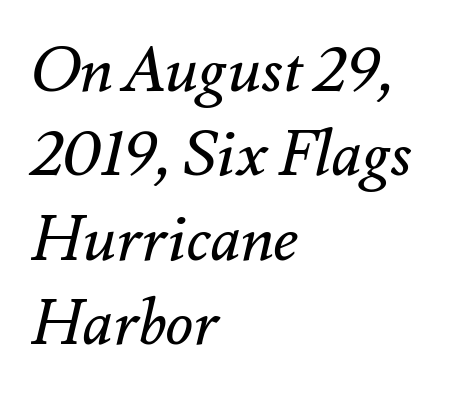
{"italic": "yes", "lean": "right", "slant_degrees": 12, "bold": "no", "weight": "regular", "width": "normal", "stroke_contrast": "medium", "x_height": "small", "monospaced": "no", "underline": "no", "align": "left", "line_spacing": "normal", "line_spacing_ratio": 1.32, "letter_spacing": "normal", "letter_spacing_em": 0.0, "glyph_px": 64}
